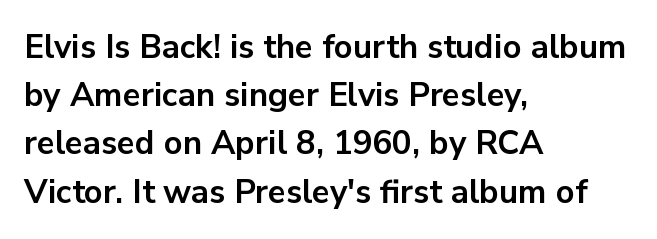
The face used here is proportionally spaced, like ordinary book or web type. Reading down the column, the eye jumps a familiar distance to each next line. The specimen reads as upright at a glance. The designer went with a sans here, leaving each stem footless. If you drew a ruler down the left edge, every line would touch it.
